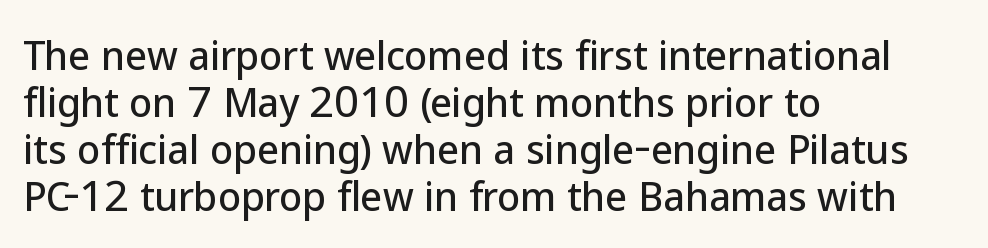
The image shows 38 px sans-serif type, upright; set left-aligned, line spacing 1.24x, normal letter spacing, not underlined; low stroke contrast and a medium x-height.
